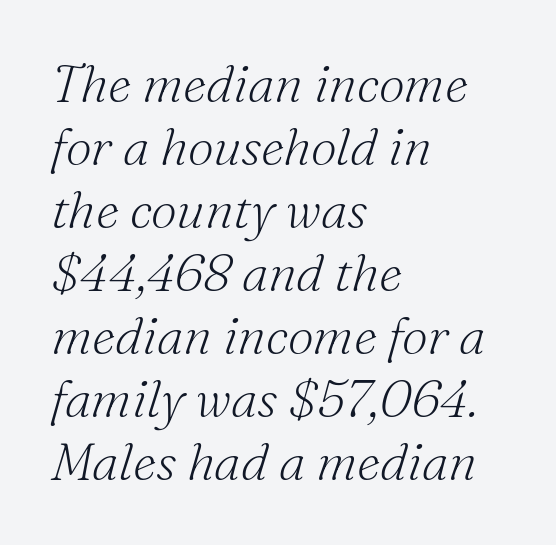
The image shows 52 px light serif type, italic (leaning right); set left-aligned, line spacing 1.21x, normal letter spacing, not underlined; medium stroke contrast and a small x-height.
